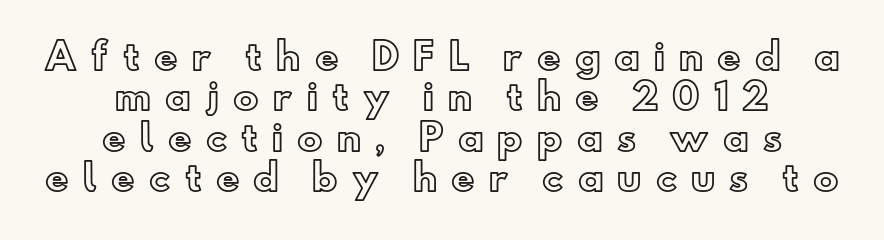
The image shows 36 px text type, upright; set centered, tight line spacing (1.12x), unusually wide letter spacing (+0.39 em), not underlined; a small x-height.
